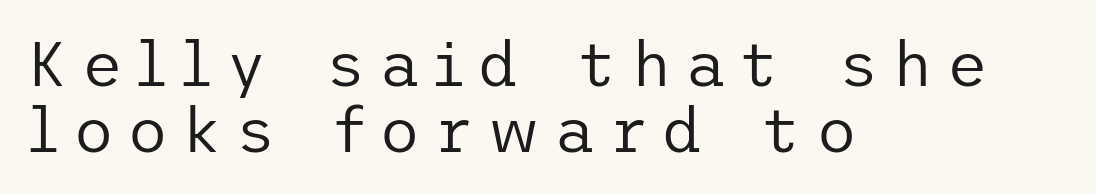
The image shows 63 px regular-weight sans-serif type, upright; set left-aligned, tight line spacing (1.04x), unusually wide letter spacing (+0.21 em), not underlined; low stroke contrast and a medium x-height.
